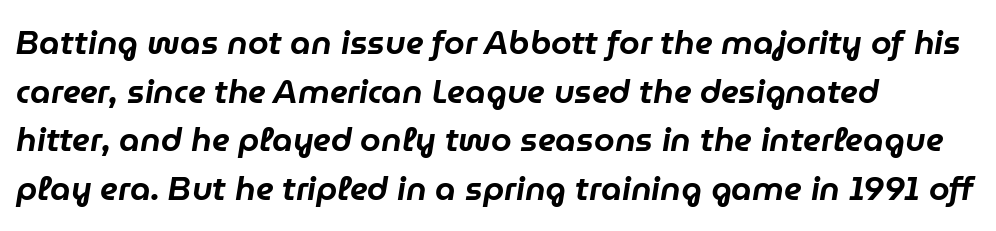
Q: Is the text italic (slanted)? A: Yes, it leans right by about 9 degrees.
Q: Is the text underlined? A: No.
Q: How is the paragraph aligned? A: Left-aligned.
Q: Is the spacing between letters normal or unusually wide? A: Normal.
Q: Is the spacing between lines tight, normal or loose? A: Normal.
Q: Width (condensed, normal, or wide)? A: Normal.
Q: Stroke contrast? A: Low.
Q: x-height? A: Medium.
Q: Monospaced? A: No.
